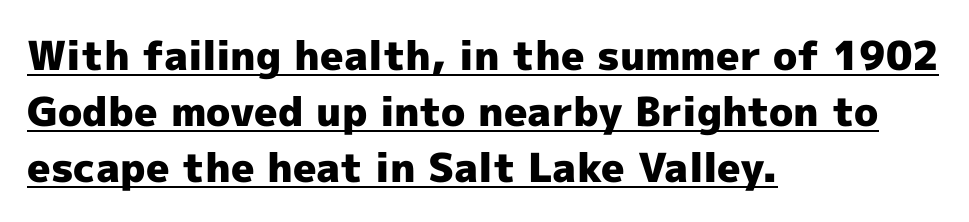
{"serif": "no", "italic": "no", "bold": "yes", "weight": "heavy", "width": "normal", "x_height": "medium", "monospaced": "no", "underline": "yes", "align": "left", "line_spacing": "normal", "line_spacing_ratio": 1.4, "letter_spacing": "normal", "letter_spacing_em": 0.0, "glyph_px": 40}
